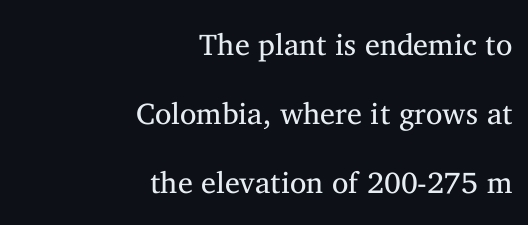
The letters stand upright; this is a roman face. This sample is right-justified, so line beginnings fall wherever the words allow. Think standard paragraph weight, or any step lighter than that. Notice the wide empty band between every row — that's loose leading.
